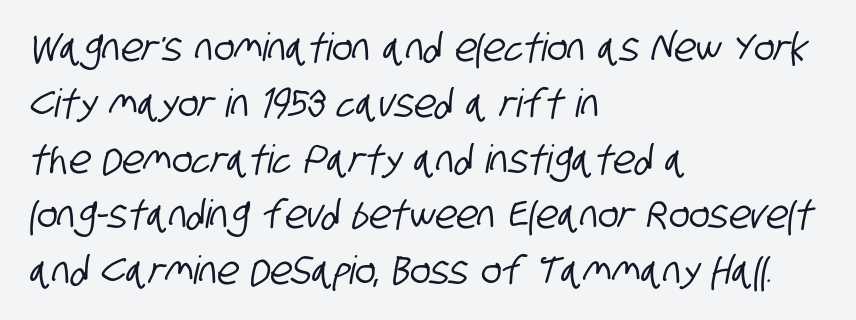
The specimen omits any rule beneath the text block's lines. Compared with a centered layout, this one pins lines to the left instead. Look at the bottom of the vertical strokes: they stop flat, with no serifs. Leading: standard. The rendering uses natural spacing where letterforms have individual widths. How are the letters spaced? Ordinarily, with no added tracking.
